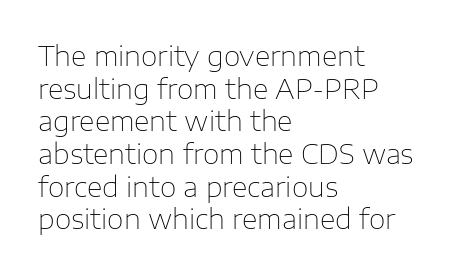
{"italic": "no", "bold": "no", "underline": "no", "align": "left", "line_spacing_ratio": 1.21, "letter_spacing": "normal", "letter_spacing_em": 0.0, "glyph_px": 27}
